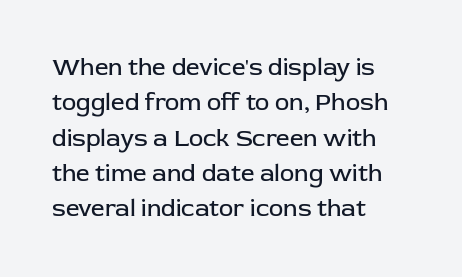
The image shows 24 px text type, upright; set left-aligned, normal line spacing (1.47x), normal letter spacing, not underlined.
